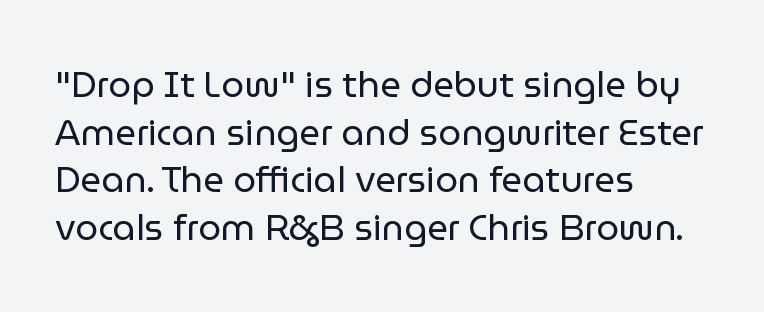
Q: Is the text bold? A: No.
Q: Is the text italic (slanted)? A: No, it is upright.
Q: Is the typeface a serif or a sans-serif typeface? A: Sans-serif.
Q: Is the text underlined? A: No.
Q: How is the paragraph aligned? A: Left-aligned.
Q: Is the spacing between letters normal or unusually wide? A: Normal.
Q: Is the spacing between lines tight, normal or loose? A: Normal.
Q: Width (condensed, normal, or wide)? A: Normal.
Q: Stroke contrast? A: Low.
Q: x-height? A: Medium.
Q: Monospaced? A: No.
